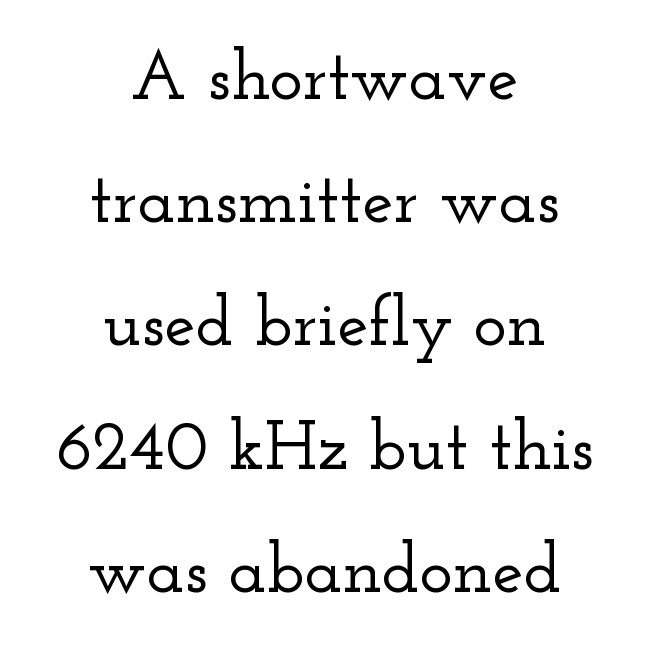
This sample uses an upright cut, with every glyph sitting square on the baseline. Rule under the text: the space is simply empty. Character widths vary here, with narrow letters taking less room than wide ones. Regarding serifs, this sample has them. Each word holds together tightly as a unit, with standard inter-letter gaps. Alignment: centered.
